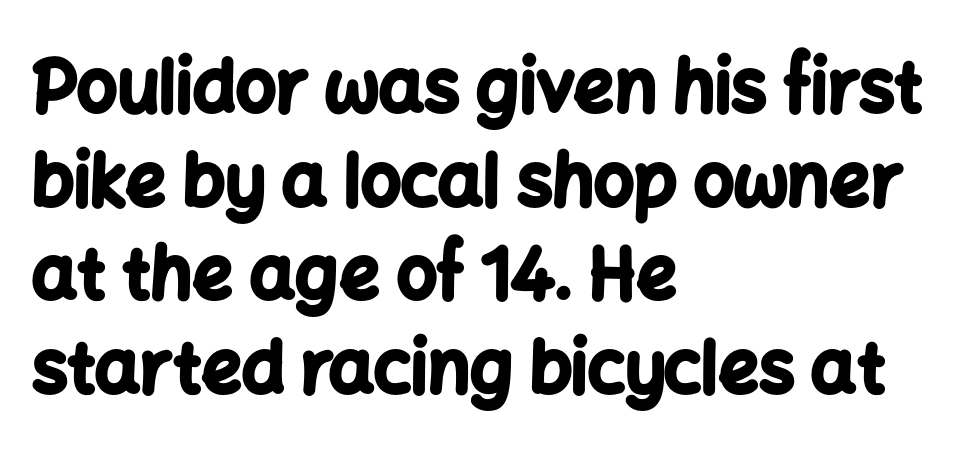
Honestly, the row spacing looks completely unremarkable. This is the regular roman posture of the typeface. Each glyph is drawn with heavy, bold strokes. Type without underlining. The paragraph has a hard left edge and a soft right edge. The tracking reads as untouched default to a designer's eye.
